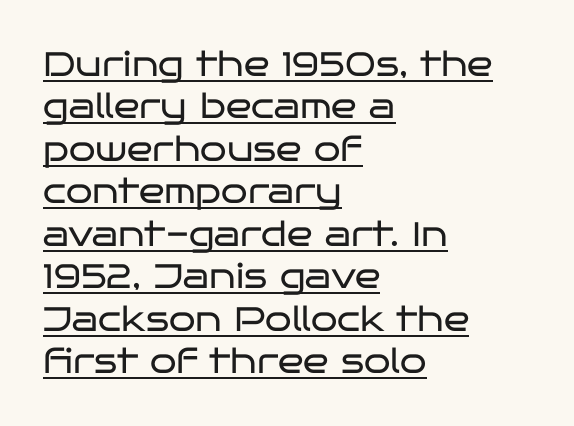
Q: Is the text bold? A: No.
Q: Is the text italic (slanted)? A: No, it is upright.
Q: Is the typeface a serif or a sans-serif typeface? A: Sans-serif.
Q: Is the text underlined? A: Yes.
Q: How is the paragraph aligned? A: Left-aligned.
Q: Is the spacing between letters normal or unusually wide? A: Normal.
Q: Is the spacing between lines tight, normal or loose? A: Normal.
Q: Width (condensed, normal, or wide)? A: Wide.
Q: Stroke contrast? A: Low.
Q: x-height? A: Large.
Q: Monospaced? A: No.
